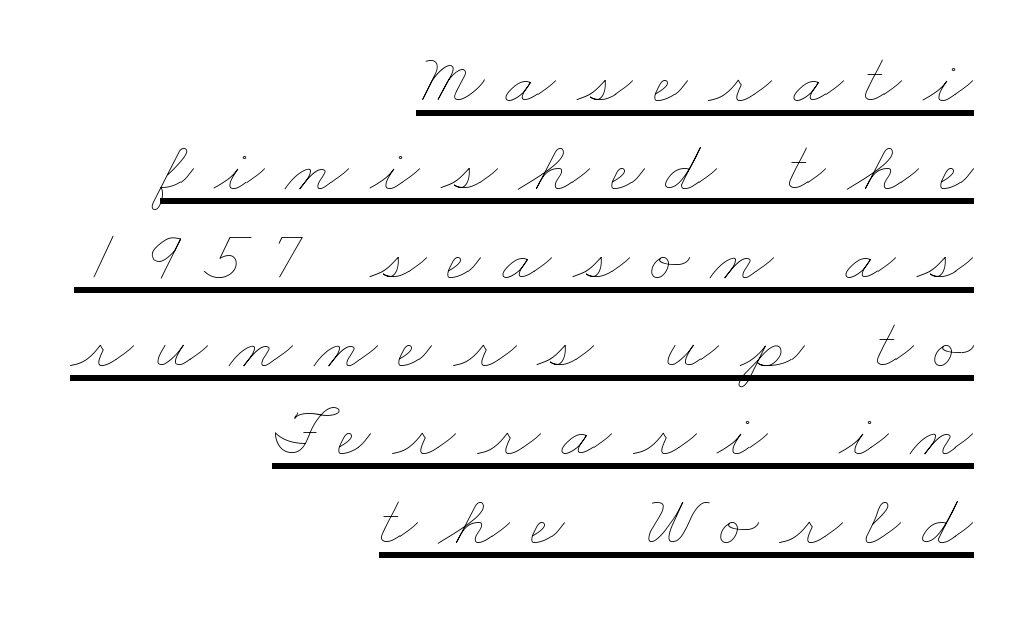
{"bold": "no", "weight": "thin", "width": "wide", "stroke_contrast": "low", "x_height": "small", "monospaced": "no", "underline": "yes", "align": "right", "line_spacing_ratio": 1.21, "letter_spacing": "wide", "letter_spacing_em": 0.29, "glyph_px": 73}
